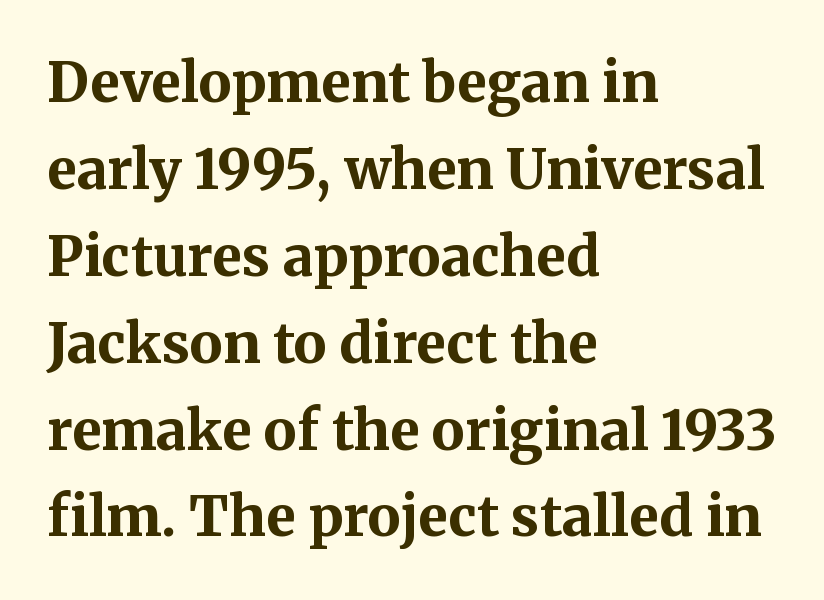
Q: Is the text bold? A: Yes.
Q: Is the text italic (slanted)? A: No, it is upright.
Q: Is the typeface a serif or a sans-serif typeface? A: Serif.
Q: Is the text underlined? A: No.
Q: How is the paragraph aligned? A: Left-aligned.
Q: Is the spacing between letters normal or unusually wide? A: Normal.
Q: Is the spacing between lines tight, normal or loose? A: Normal.
Q: Width (condensed, normal, or wide)? A: Normal.
Q: Stroke contrast? A: Medium.
Q: x-height? A: Medium.
Q: Monospaced? A: No.
